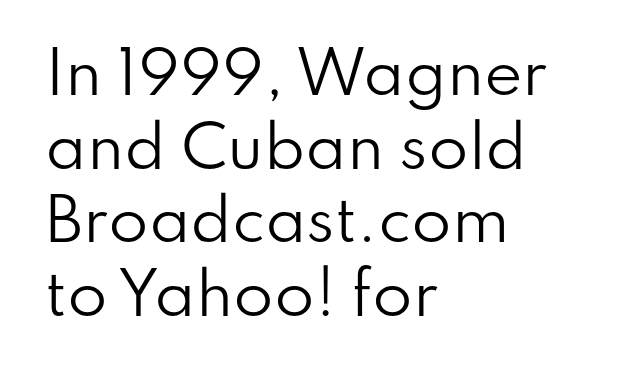
{"serif": "no", "italic": "no", "bold": "no", "weight": "regular", "width": "normal", "stroke_contrast": "low", "x_height": "small", "monospaced": "no", "underline": "no", "align": "left", "line_spacing": "normal", "line_spacing_ratio": 1.27, "letter_spacing": "normal", "letter_spacing_em": 0.0, "glyph_px": 58}
